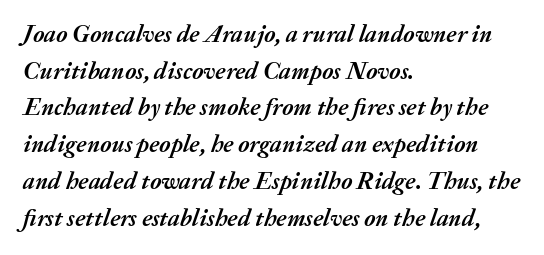
Q: Is the text bold? A: Yes.
Q: Is the text italic (slanted)? A: Yes, it leans right by about 20 degrees.
Q: Is the text underlined? A: No.
Q: How is the paragraph aligned? A: Left-aligned.
Q: Is the spacing between letters normal or unusually wide? A: Normal.
Q: Is the spacing between lines tight, normal or loose? A: Normal.
